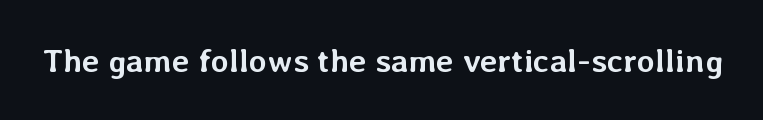
Its strokes are broad and dark, the hallmark of bold type. Honestly, there is no underline to notice here at all. The tracking reads as untouched default to a designer's eye. You can tell it's not italic because the verticals are truly vertical.
